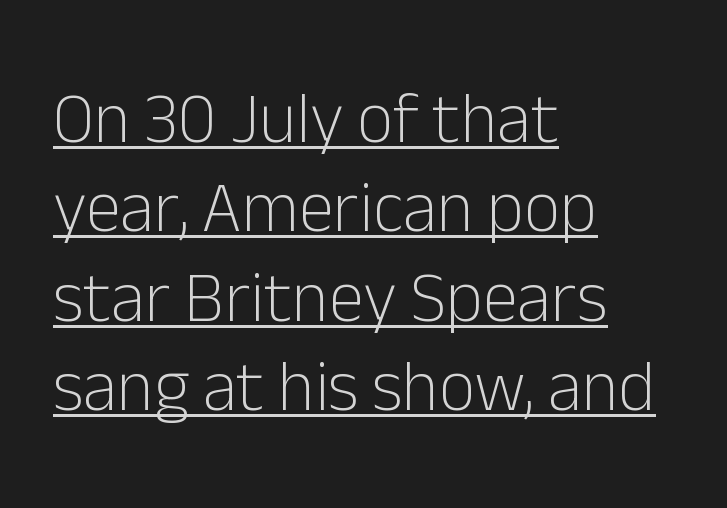
{"serif": "no", "italic": "no", "bold": "no", "weight": "light", "width": "normal", "stroke_contrast": "low", "x_height": "medium", "monospaced": "no", "underline": "yes", "align": "left", "line_spacing": "normal", "line_spacing_ratio": 1.26, "letter_spacing": "normal", "letter_spacing_em": 0.0, "glyph_px": 71}
